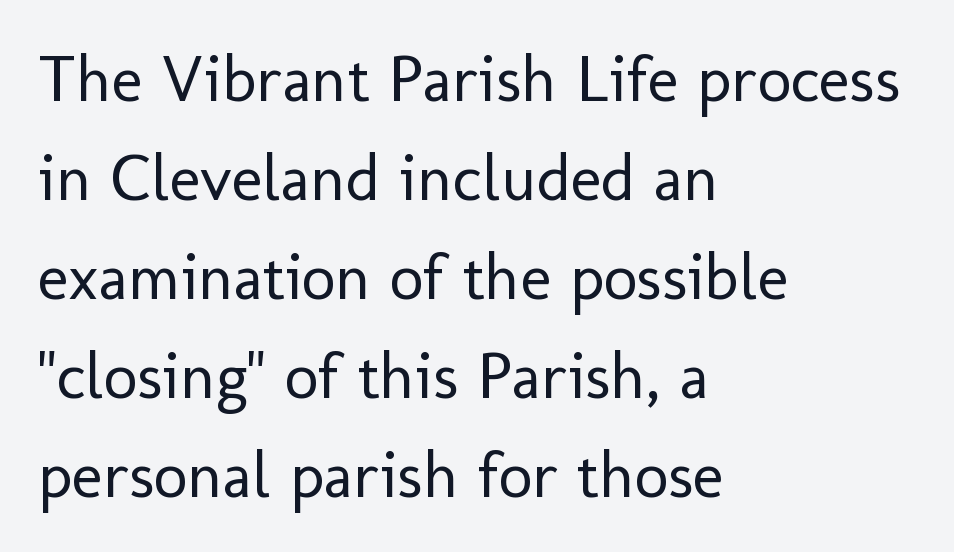
Q: Is the text bold? A: No.
Q: Is the text italic (slanted)? A: No, it is upright.
Q: Is the typeface a serif or a sans-serif typeface? A: Sans-serif.
Q: Is the text underlined? A: No.
Q: How is the paragraph aligned? A: Left-aligned.
Q: Is the spacing between letters normal or unusually wide? A: Normal.
Q: Is the spacing between lines tight, normal or loose? A: Normal.
Q: Width (condensed, normal, or wide)? A: Normal.
Q: Stroke contrast? A: Low.
Q: x-height? A: Medium.
Q: Monospaced? A: No.
